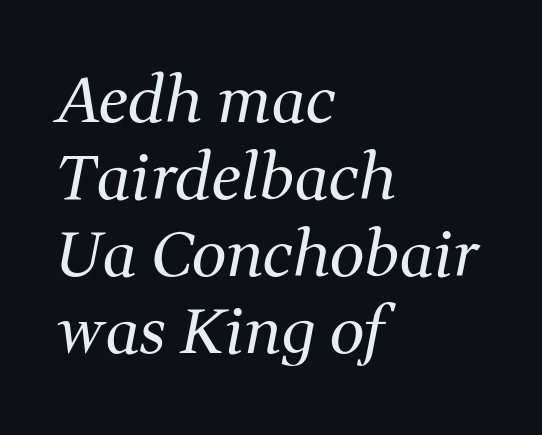
Left-aligned paragraph, ragged on the right. Unlike a clean sans, this face finishes its strokes with serifs. Underlining? Definitely not there. The axis of the letterforms is tilted away from vertical. Heaviness? Minimal to ordinary, like unemphasized prose. Here the designer chose a conventional face with non-uniform glyph widths.
